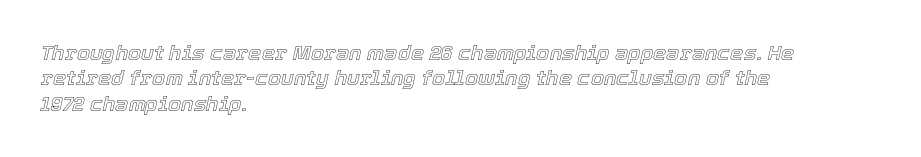
The glyphs are unaccompanied by any horizontal stroke below them. You could call the tracking neutral — neither tight nor loose. The paragraph shown leans on its left margin. Slant detected: the letters are inclined.
